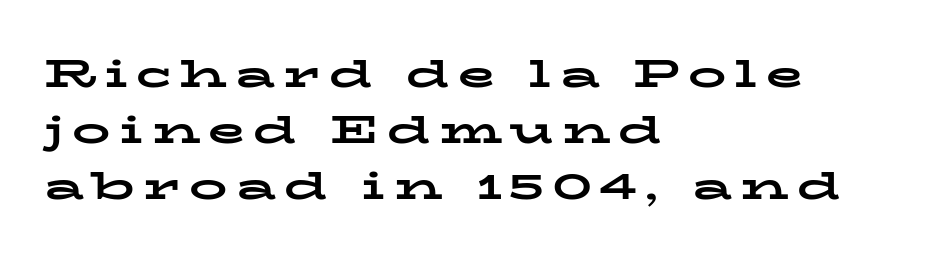
{"serif": "yes", "italic": "no", "bold": "yes", "weight": "bold", "width": "wide", "stroke_contrast": "low", "x_height": "medium", "monospaced": "no", "underline": "no", "align": "left", "line_spacing": "normal", "line_spacing_ratio": 1.47, "letter_spacing": "wide", "letter_spacing_em": 0.22, "glyph_px": 38}
